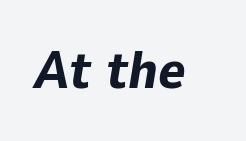
Q: Is the text bold? A: Yes.
Q: Is the text italic (slanted)? A: Yes, it leans right by about 9 degrees.
Q: Is the text underlined? A: No.
Q: Is the spacing between letters normal or unusually wide? A: Normal.
Q: Width (condensed, normal, or wide)? A: Normal.
Q: Stroke contrast? A: Low.
Q: x-height? A: Medium.
Q: Monospaced? A: No.
